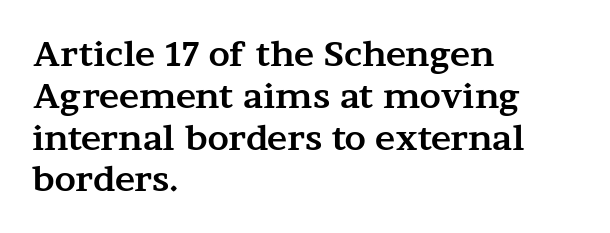
{"serif": "yes", "italic": "no", "bold": "yes", "weight": "bold", "width": "wide", "stroke_contrast": "medium", "x_height": "medium", "monospaced": "no", "underline": "no", "align": "left", "line_spacing_ratio": 1.23, "letter_spacing": "normal", "letter_spacing_em": 0.0, "glyph_px": 34}
